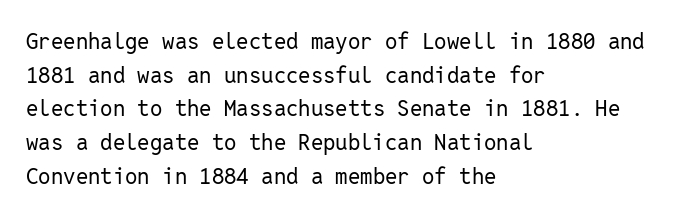
Q: Is the text bold? A: No.
Q: Is the text italic (slanted)? A: No, it is upright.
Q: Is the text underlined? A: No.
Q: How is the paragraph aligned? A: Left-aligned.
Q: Is the spacing between letters normal or unusually wide? A: Normal.
Q: Is the spacing between lines tight, normal or loose? A: Normal.
